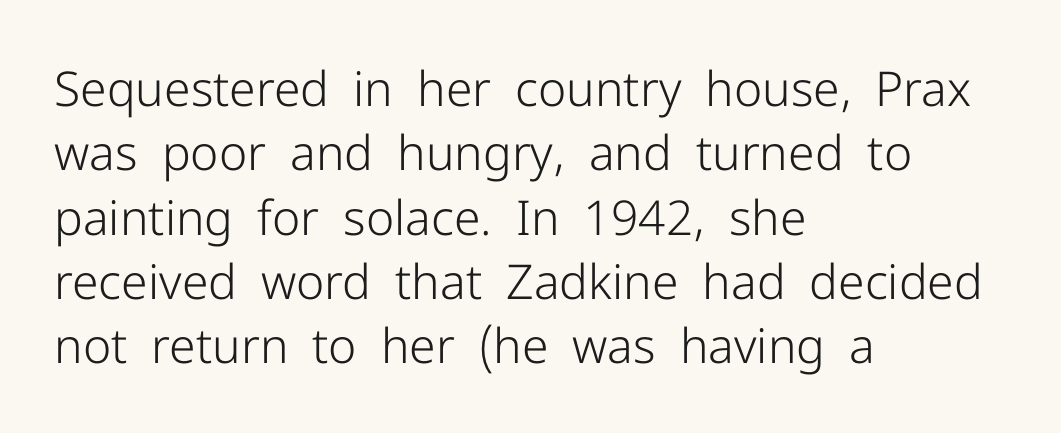
Bare-footed words on every line. Every character sits straight up, as roman type does. These lines are set flush left with a ragged right edge. Note the varied advance widths — an 'i' is clearly narrower than an 'm'. Leading matches the norm, producing a regular column. Nothing unusual about the tracking: characters are spaced as the font intends.
